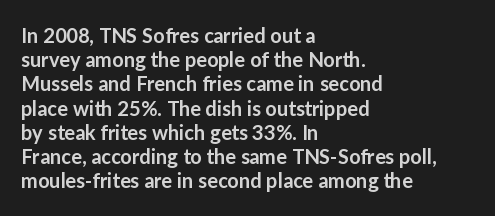
Q: Is the text bold? A: Semi-bold.
Q: Is the text italic (slanted)? A: No, it is upright.
Q: Is the text underlined? A: No.
Q: How is the paragraph aligned? A: Left-aligned.
Q: Is the spacing between letters normal or unusually wide? A: Normal.
